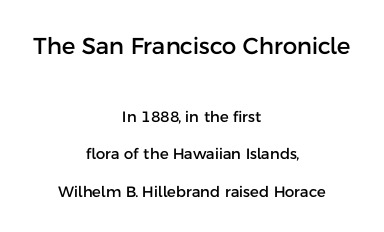
{"italic": "no", "underline": "no", "align": "center", "line_spacing": "loose", "line_spacing_ratio": 2.5, "letter_spacing": "normal", "letter_spacing_em": 0.0, "larger_block": "first", "size_ratio": 1.53, "glyph_px": 23}
